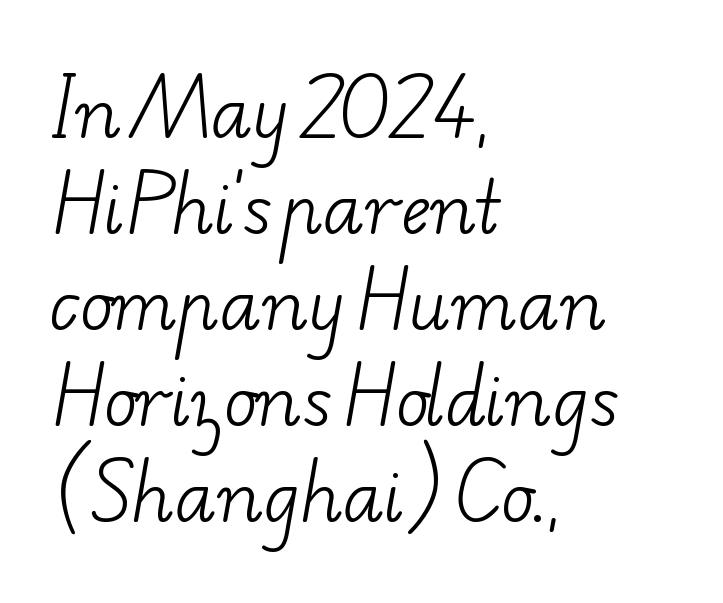
Little horizontal feet cap the strokes, marking this as serif type. The font is comparable to plain body text, perhaps lighter. This sample has the flowing, uneven cadence of proportional lettering. The string is rendered with underlining switched off. Each word holds together tightly as a unit, with standard inter-letter gaps.
